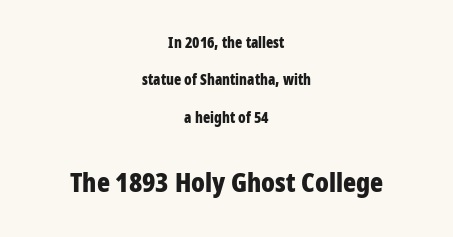
{"italic": "no", "bold": "yes", "underline": "no", "align": "center", "line_spacing": "loose", "line_spacing_ratio": 2.5, "letter_spacing": "normal", "letter_spacing_em": 0.0, "larger_block": "second", "size_ratio": 1.8, "glyph_px": 27}
